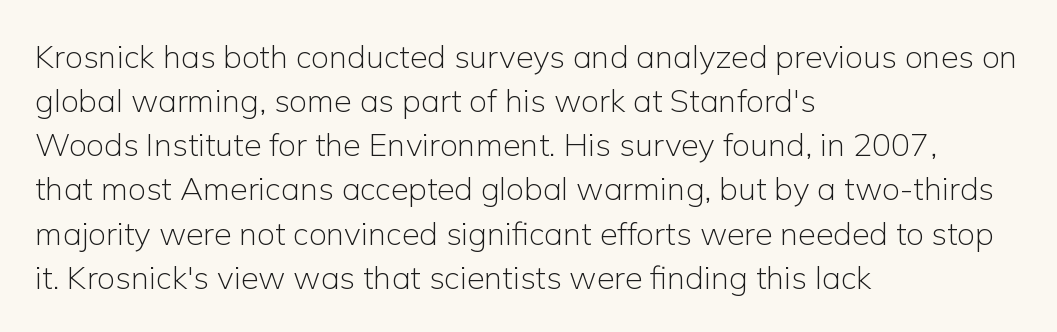
The image shows 32 px light sans-serif type, upright; set left-aligned, normal line spacing (1.38x), normal letter spacing, not underlined; low stroke contrast and a medium x-height.
